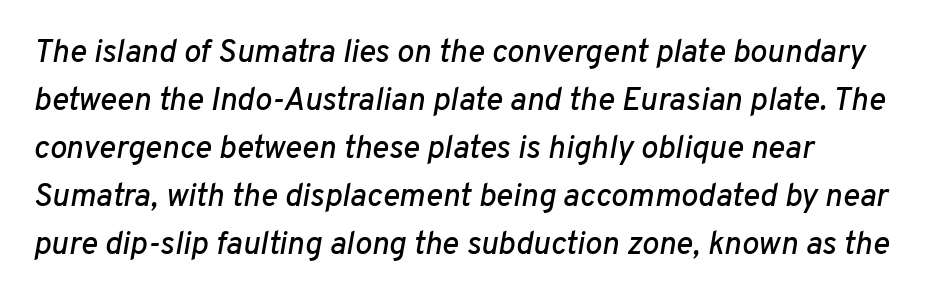
Each new line begins a customary step beneath the previous one. Observe the lean: these are italic letterforms. Compared with a centered layout, this one pins lines to the left instead. Underlining? Definitely not there. Nobody touched the tracking dial on this one. This sample has the flowing, uneven cadence of proportional lettering.
